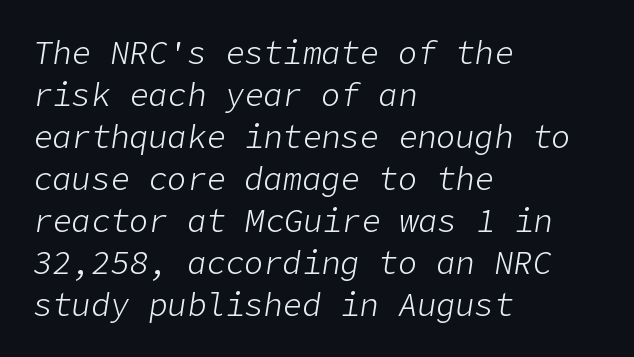
Q: Is the text bold? A: No.
Q: Is the text italic (slanted)? A: Yes, it leans right by about 9 degrees.
Q: Is the text underlined? A: No.
Q: How is the paragraph aligned? A: Left-aligned.
Q: Is the spacing between letters normal or unusually wide? A: Normal.
Q: Is the spacing between lines tight, normal or loose? A: Normal.
Q: Width (condensed, normal, or wide)? A: Normal.
Q: Stroke contrast? A: Low.
Q: x-height? A: Medium.
